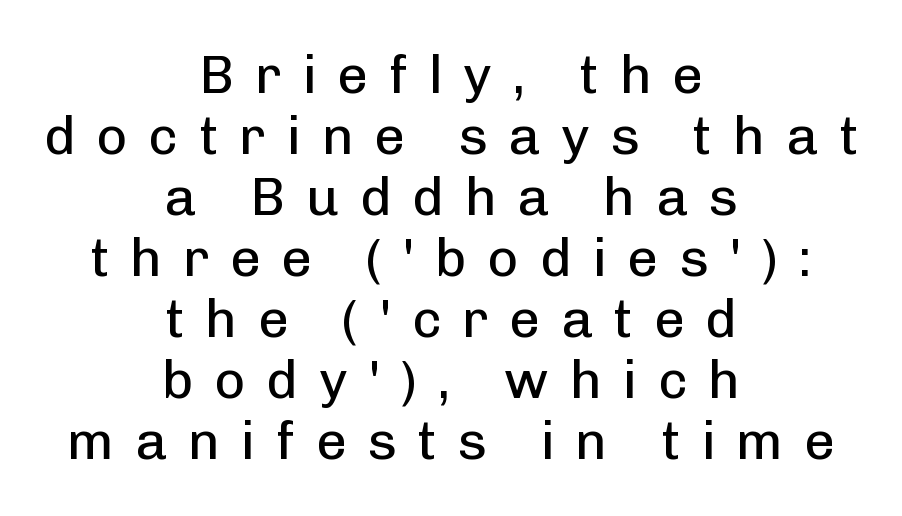
The image shows 54 px regular-weight sans-serif type, upright; set centered, tight line spacing (1.13x), unusually wide letter spacing (+0.38 em), not underlined; low stroke contrast and a medium x-height.
